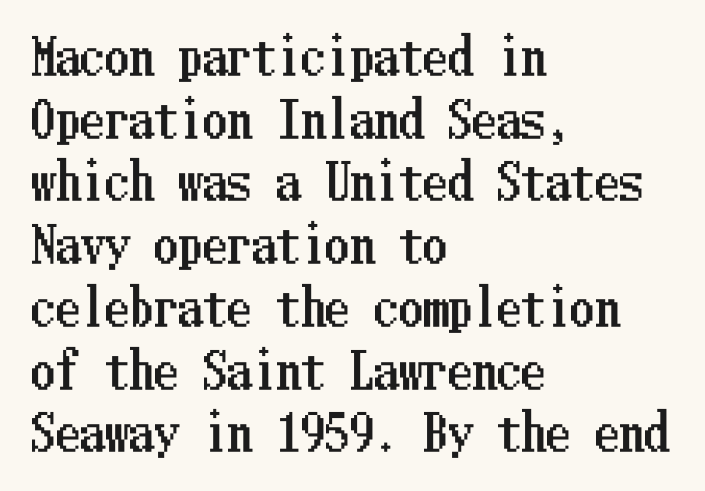
{"italic": "no", "width": "condensed", "stroke_contrast": "low", "x_height": "medium", "underline": "no", "align": "left", "line_spacing": "normal", "line_spacing_ratio": 1.28, "letter_spacing": "normal", "letter_spacing_em": 0.0, "glyph_px": 49}
